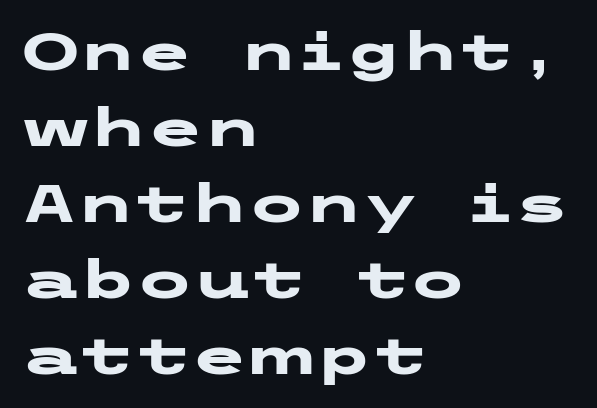
The image shows 52 px heavy, wide sans-serif type, upright; set left-aligned, normal line spacing (1.46x), normal letter spacing, not underlined; low stroke contrast and a medium x-height.
